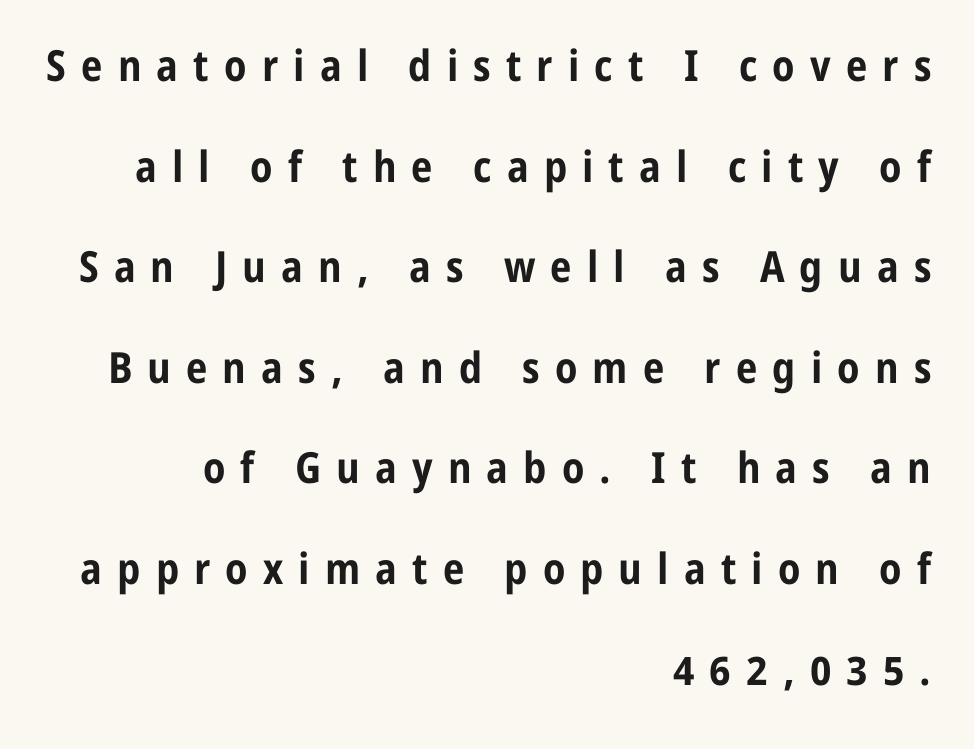
{"serif": "no", "italic": "no", "bold": "yes", "weight": "bold", "width": "condensed", "stroke_contrast": "low", "x_height": "medium", "monospaced": "no", "underline": "no", "align": "right", "line_spacing": "loose", "line_spacing_ratio": 2.34, "letter_spacing": "wide", "letter_spacing_em": 0.35, "glyph_px": 43}
